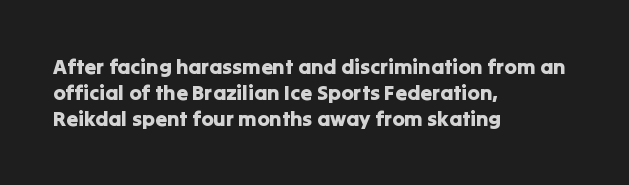
{"italic": "no", "underline": "no", "align": "left", "line_spacing_ratio": 1.23, "letter_spacing": "normal", "letter_spacing_em": 0.0, "glyph_px": 21}
